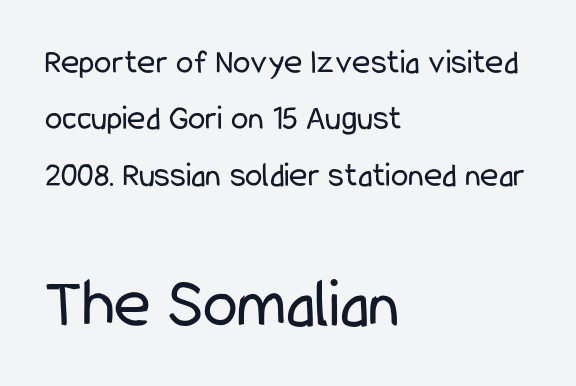
The image shows 70 px regular-weight, condensed sans-serif type, upright; set left-aligned, normal line spacing (1.61x), normal letter spacing, not underlined; the second (bottom) block is 2.0x larger; low stroke contrast and a medium x-height.
